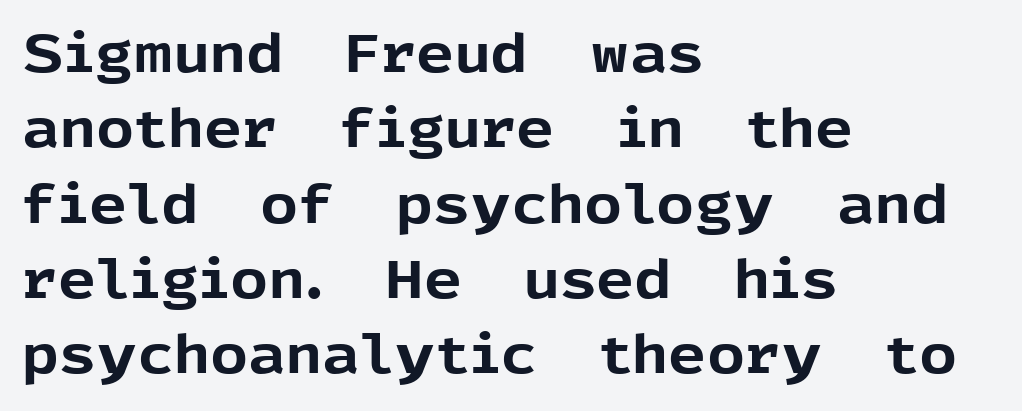
{"serif": "no", "italic": "no", "bold": "yes", "weight": "bold", "width": "normal", "x_height": "medium", "monospaced": "no", "underline": "no", "align": "left", "line_spacing": "normal", "line_spacing_ratio": 1.42, "letter_spacing": "normal", "letter_spacing_em": 0.0, "glyph_px": 53}
